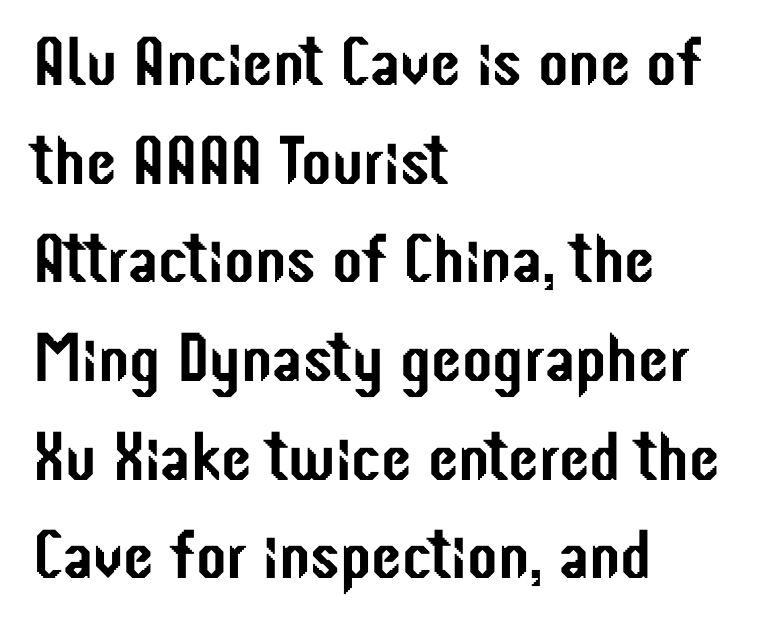
Tracking value appears to be zero — textbook default spacing. Serifs: no, the terminals of the letterforms are clean. Caption: multi-line text, flush left, ragged right. Ascenders rise straight up at ninety degrees.
